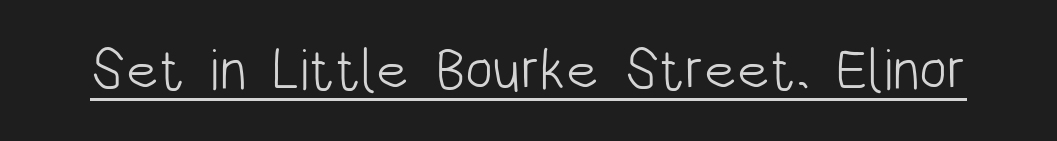
The image shows 58 px light, condensed sans-serif type, upright; set normal letter spacing, underlined; low stroke contrast and a large x-height.
